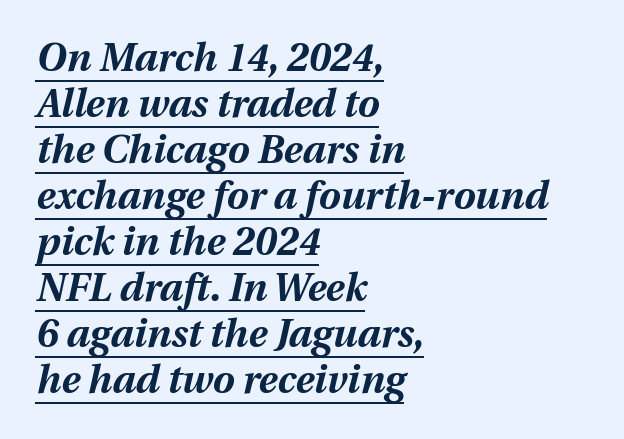
Q: Is the text bold? A: Yes.
Q: Is the text italic (slanted)? A: Yes, it leans right by about 12 degrees.
Q: Is the text underlined? A: Yes.
Q: How is the paragraph aligned? A: Left-aligned.
Q: Is the spacing between letters normal or unusually wide? A: Normal.
Q: Width (condensed, normal, or wide)? A: Normal.
Q: Stroke contrast? A: Medium.
Q: x-height? A: Medium.
Q: Monospaced? A: No.
